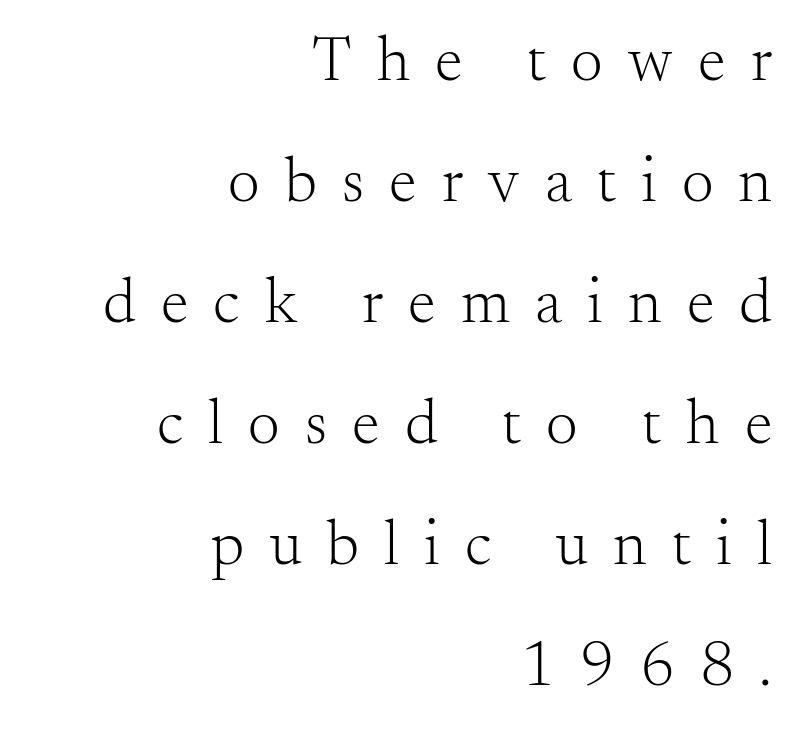
Letter spacing: wide. Is the type heavy? It reads as light-to-regular instead. Character widths vary here, with narrow letters taking less room than wide ones. The paragraph shown leans on its right margin. Classification — serif.
